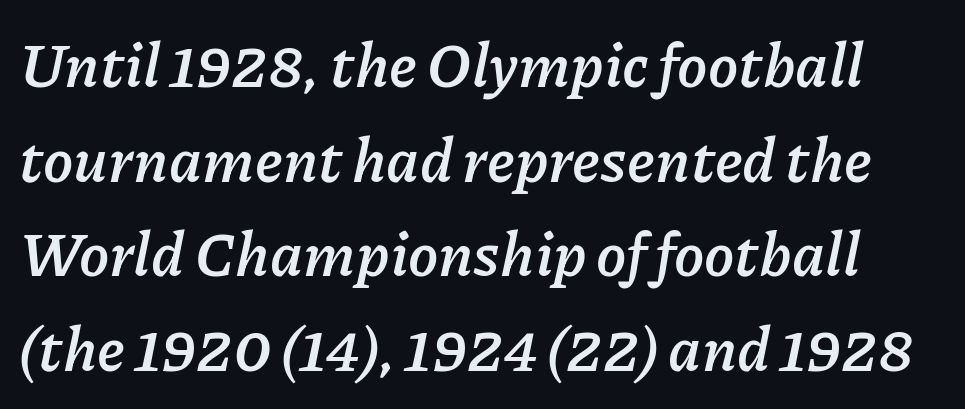
Q: Is the text bold? A: Yes.
Q: Is the text italic (slanted)? A: Yes, it leans right by about 11 degrees.
Q: Is the text underlined? A: No.
Q: Is the spacing between letters normal or unusually wide? A: Normal.
Q: Is the spacing between lines tight, normal or loose? A: Normal.
Q: Width (condensed, normal, or wide)? A: Normal.
Q: Stroke contrast? A: Low.
Q: x-height? A: Medium.
Q: Monospaced? A: No.
